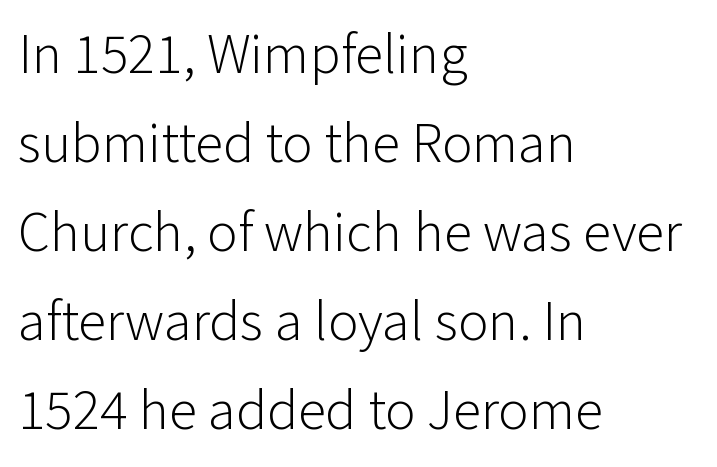
The image shows 57 px light sans-serif type, upright; set left-aligned, normal line spacing (1.56x), normal letter spacing, not underlined; low stroke contrast and a medium x-height.
